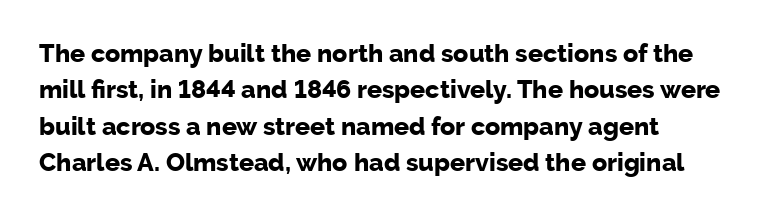
Each word holds together tightly as a unit, with standard inter-letter gaps. Quick note: underline off. Ordinary non-slanted type is in use. Look at the stroke-to-counter ratio: heavy, a bold.
